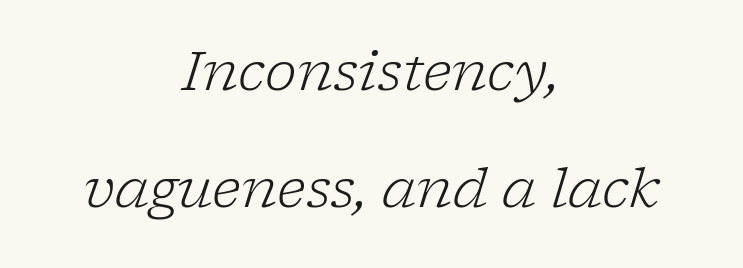
The face used here is proportionally spaced, like ordinary book or web type. A typesetter would label this face a serif. No letter is thick-stroked: the sample isn't bold. The strip under each line holds only bare page.
